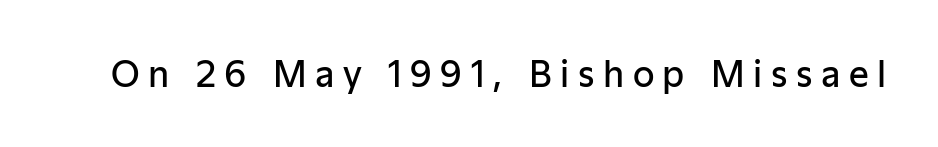
Q: Is the text bold? A: Semi-bold.
Q: Is the text italic (slanted)? A: No, it is upright.
Q: Is the typeface a serif or a sans-serif typeface? A: Sans-serif.
Q: Is the text underlined? A: No.
Q: Is the spacing between letters normal or unusually wide? A: Unusually wide.
Q: Width (condensed, normal, or wide)? A: Normal.
Q: Stroke contrast? A: Low.
Q: x-height? A: Medium.
Q: Monospaced? A: No.
